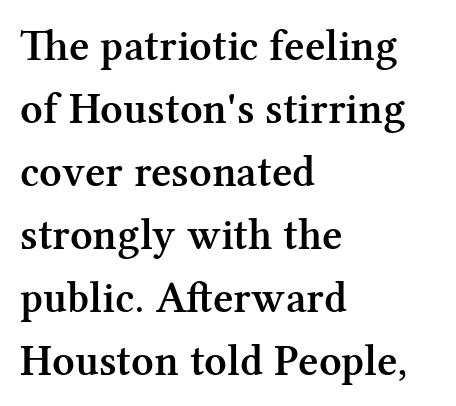
Short note: letters normally spaced. Unlike a clean sans, this face finishes its strokes with serifs. In CSS terms this would be text-align: left. The letters advance in unequal steps, a hallmark of proportional type.
